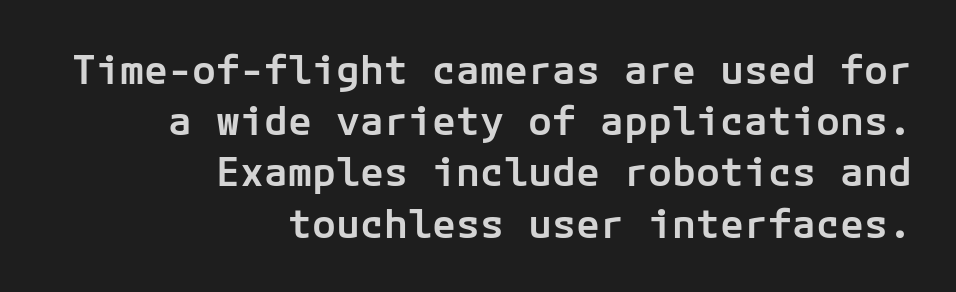
Q: Is the text bold? A: Semi-bold.
Q: Is the text italic (slanted)? A: No, it is upright.
Q: Is the typeface a serif or a sans-serif typeface? A: Sans-serif.
Q: Is the text underlined? A: No.
Q: How is the paragraph aligned? A: Right-aligned.
Q: Is the spacing between letters normal or unusually wide? A: Normal.
Q: Is the spacing between lines tight, normal or loose? A: Normal.
Q: Width (condensed, normal, or wide)? A: Normal.
Q: Stroke contrast? A: Low.
Q: x-height? A: Medium.
